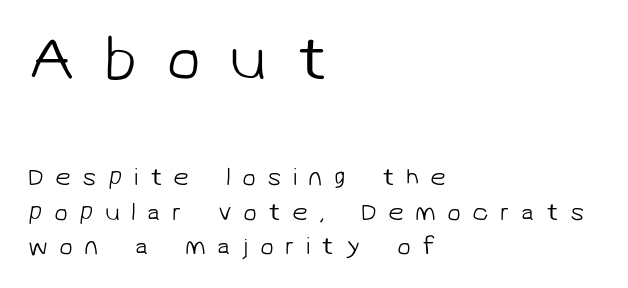
The image shows 63 px light sans-serif type; set left-aligned, normal line spacing (1.38x), unusually wide letter spacing (+0.46 em), not underlined; the first (top) block is 2.52x larger; low stroke contrast and a medium x-height.
